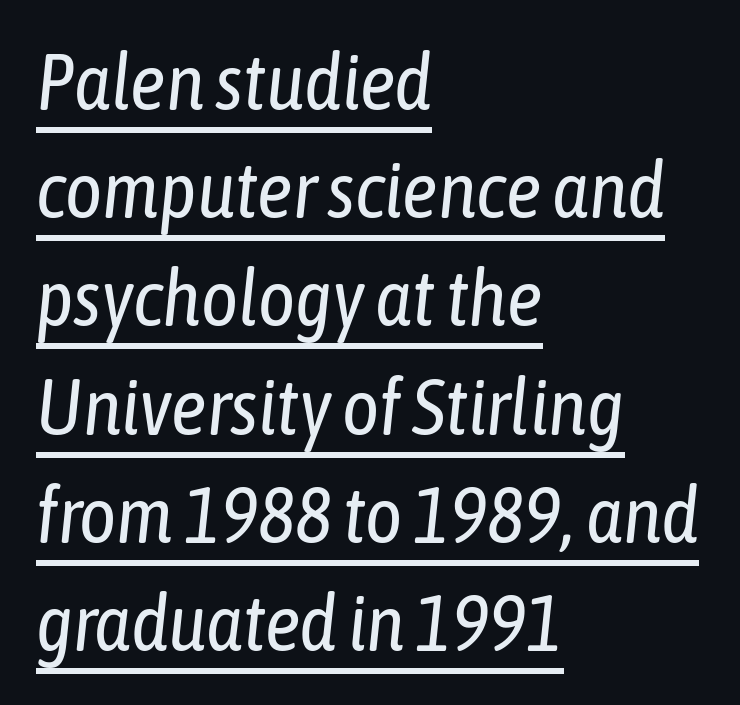
The image shows 79 px regular-weight, condensed type, italic (leaning right); set left-aligned, normal line spacing (1.37x), normal letter spacing, underlined; low stroke contrast and a medium x-height.
